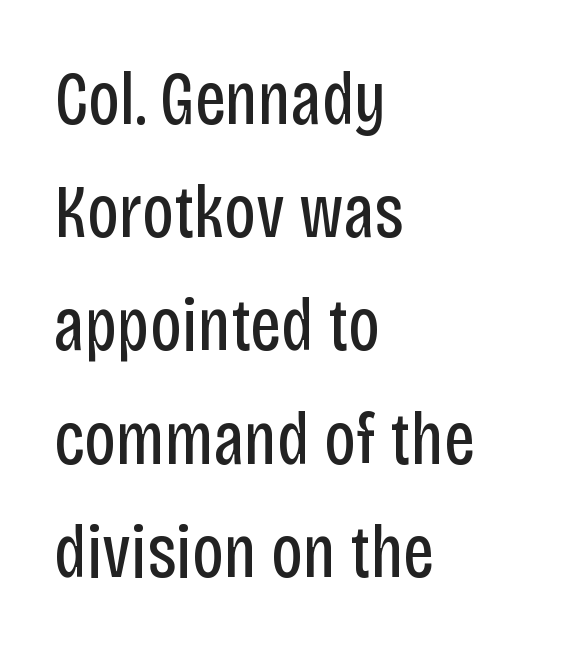
The image shows 75 px regular-weight, condensed sans-serif type, upright; set left-aligned, normal line spacing (1.51x), normal letter spacing, not underlined; low stroke contrast and a large x-height.
